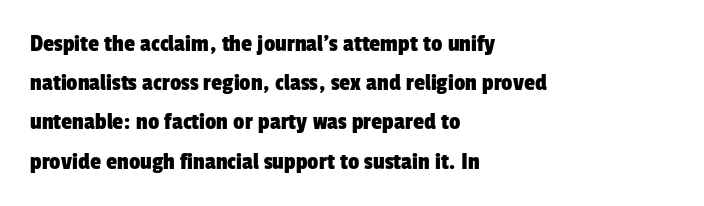
The image shows 25 px text type; set left-aligned, normal line spacing (1.57x), normal letter spacing, not underlined.
